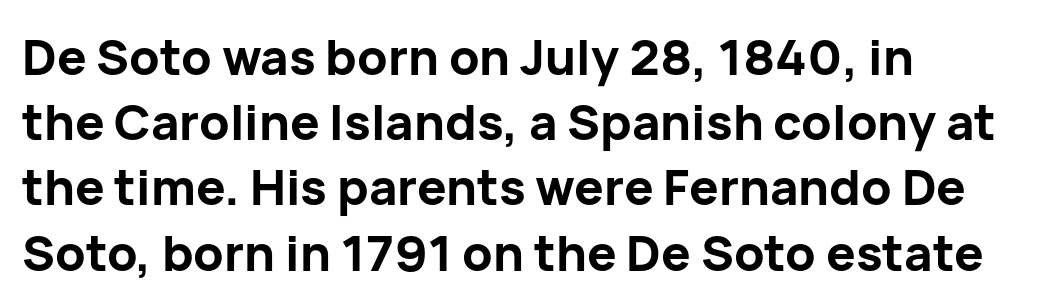
{"serif": "no", "italic": "no", "bold": "yes", "weight": "bold", "width": "normal", "stroke_contrast": "low", "x_height": "medium", "monospaced": "no", "underline": "no", "align": "left", "line_spacing": "normal", "line_spacing_ratio": 1.33, "letter_spacing": "normal", "letter_spacing_em": 0.0, "glyph_px": 49}
